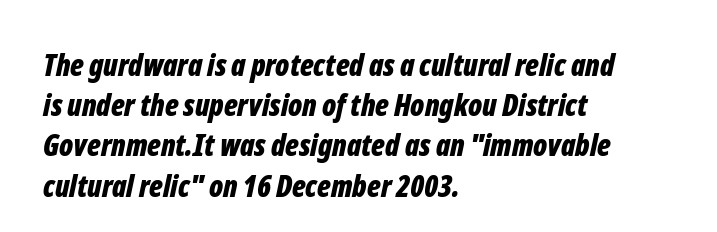
Characters are canted at an angle relative to the baseline's perpendicular. The space directly below the letters is spotless. The paragraph has a hard left edge and a soft right edge. The tracking reads as untouched default to a designer's eye. You could not count columns in this text — the font is proportionally spaced. The rendering uses a bold face; every stroke is thick and dark.
